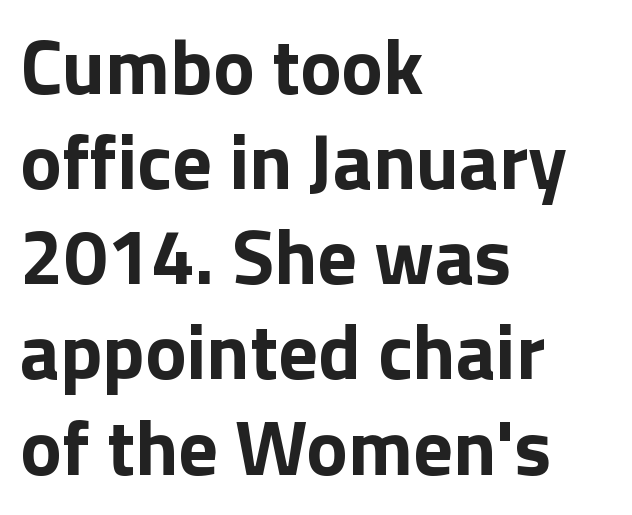
Think of a printed novel: that variable character pitch is what you see here. Visually the block forms a straight wall on the left and a jagged coastline on the right. Nobody touched the tracking dial on this one. Strokes here are thick enough to call this a true bold. No feet cap the strokes, marking this as sans-serif type. Underline: absent.
